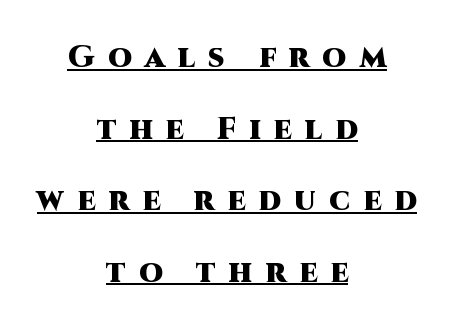
{"serif": "no", "italic": "no", "bold": "yes", "weight": "heavy", "width": "normal", "stroke_contrast": "high", "x_height": "large", "monospaced": "no", "underline": "yes", "align": "center", "line_spacing": "loose", "line_spacing_ratio": 2.31, "letter_spacing": "wide", "letter_spacing_em": 0.42, "glyph_px": 31}
